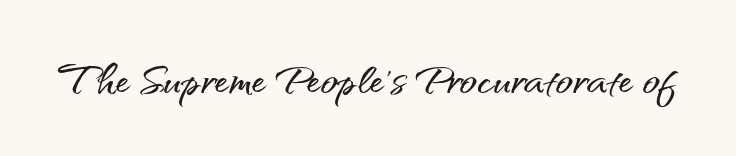
The type is set solid horizontally, with unmodified tracking. This sample has the flowing, uneven cadence of proportional lettering. The gap between lines stays unmarked.
